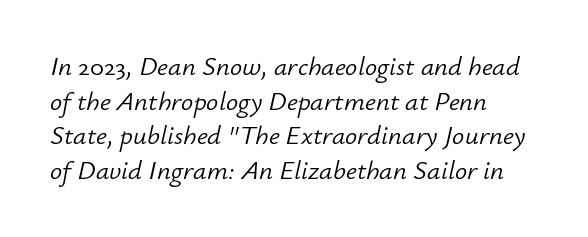
The image shows 27 px text type, italic (leaning right); set left-aligned, normal line spacing (1.28x), normal letter spacing, not underlined.
